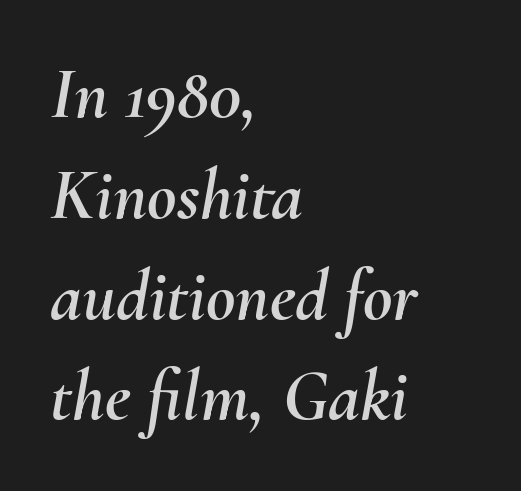
{"italic": "yes", "lean": "right", "slant_degrees": 10, "width": "normal", "stroke_contrast": "medium", "x_height": "small", "monospaced": "no", "underline": "no", "align": "left", "line_spacing": "normal", "line_spacing_ratio": 1.4, "letter_spacing": "normal", "letter_spacing_em": 0.0, "glyph_px": 72}
